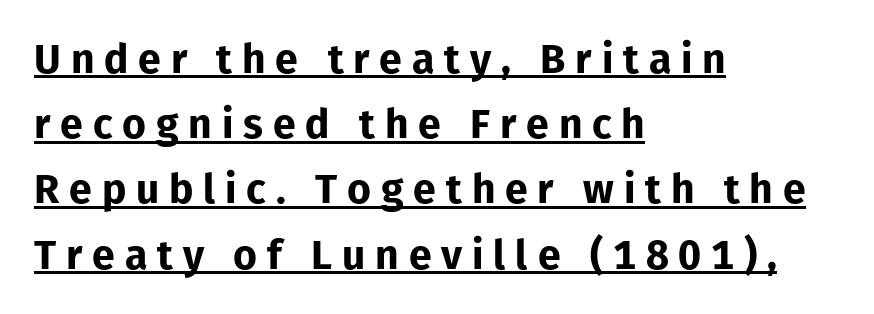
The line-height multiplier appears to be the usual default. The lines in this sample share a left origin and differ only in where they stop. Someone cranked the tracking dial way up on this one. These lines carry a lot of weight — the face is fully bold.
